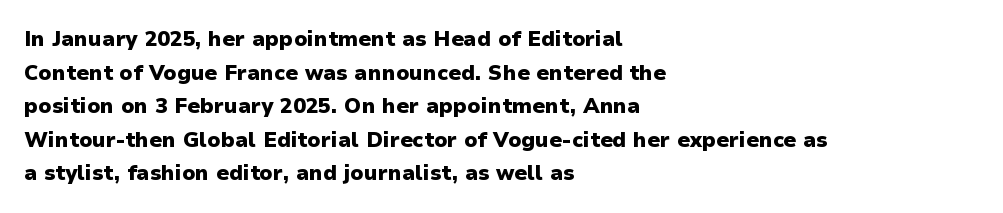
Q: Is the text bold? A: Yes.
Q: Is the text italic (slanted)? A: No, it is upright.
Q: Is the text underlined? A: No.
Q: How is the paragraph aligned? A: Left-aligned.
Q: Is the spacing between letters normal or unusually wide? A: Normal.
Q: Is the spacing between lines tight, normal or loose? A: Normal.
